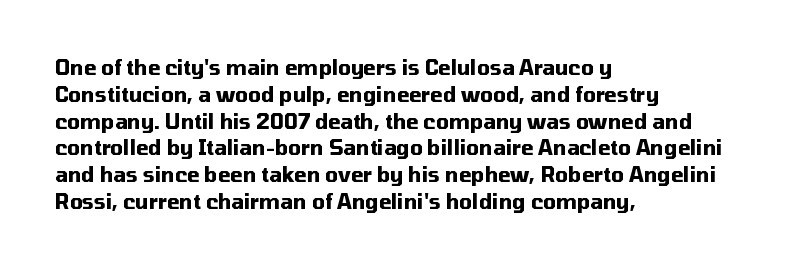
{"italic": "no", "bold": "yes", "underline": "no", "align": "left", "line_spacing": "normal", "line_spacing_ratio": 1.34, "letter_spacing": "normal", "letter_spacing_em": 0.0, "glyph_px": 20}
